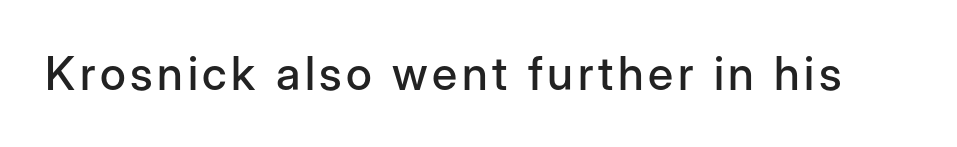
{"serif": "no", "italic": "no", "width": "normal", "stroke_contrast": "low", "x_height": "medium", "monospaced": "no", "underline": "no", "glyph_px": 46}
